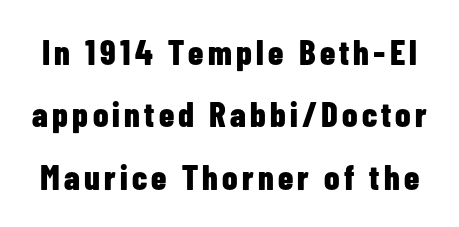
Compared with an ordinary text face, these strokes are far heavier — a full bold. You could not count columns in this text — the font is proportionally spaced. The text was rendered using a sans face with plain stroke endings. Nobody drew a line under any word here. Designer's note — italics off, roman on.
